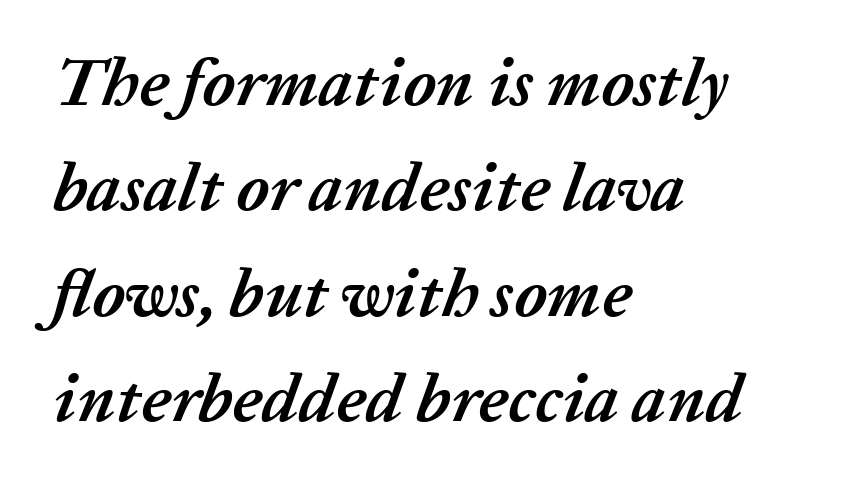
These lines are rendered in a variable-pitch font. Students, note that the glyphs here touch the page at normal intervals. Compared with typical paragraphs, the rows here are spaced about the same. Decoration check: the copy has no underline.
